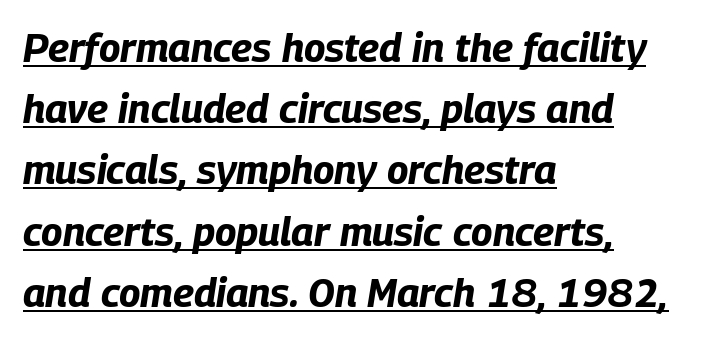
The passage shown has conventional tracking throughout. I'd describe the lettering as bold — thick and assertive. Vertical spacing — default. Underlining? Definitely there.
